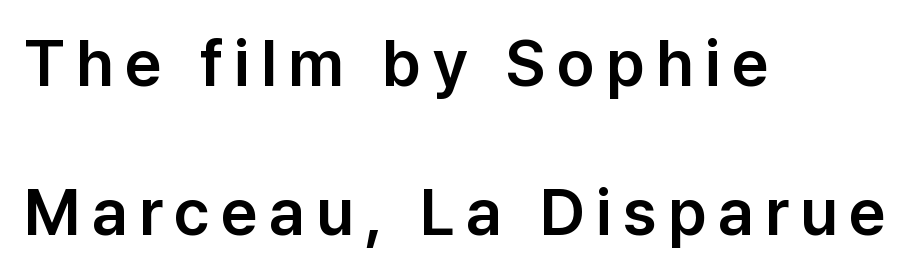
Q: Is the text italic (slanted)? A: No, it is upright.
Q: Is the typeface a serif or a sans-serif typeface? A: Sans-serif.
Q: Is the text underlined? A: No.
Q: How is the paragraph aligned? A: Left-aligned.
Q: Is the spacing between lines tight, normal or loose? A: Loose.
Q: Width (condensed, normal, or wide)? A: Normal.
Q: Stroke contrast? A: Low.
Q: x-height? A: Medium.
Q: Monospaced? A: No.
